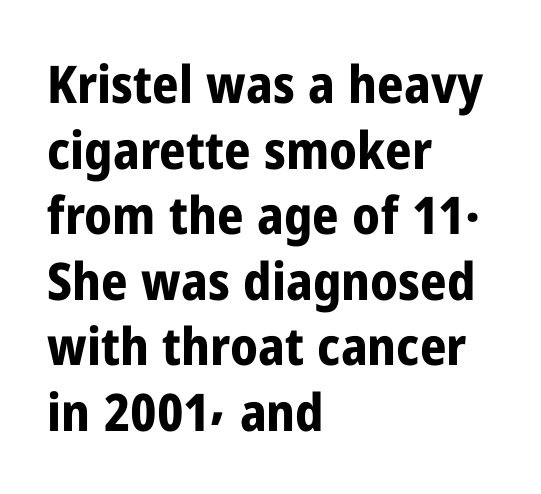
The image shows 52 px bold, condensed sans-serif type, upright; set left-aligned, normal line spacing (1.26x), normal letter spacing, not underlined; low stroke contrast and a medium x-height.
